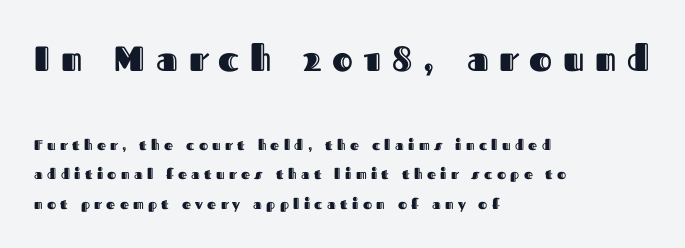
The image shows 35 px text type, upright; set left-aligned, loose line spacing (2.09x), unusually wide letter spacing (+0.31 em), not underlined; the first (top) block is 2.5x larger; a medium x-height.
